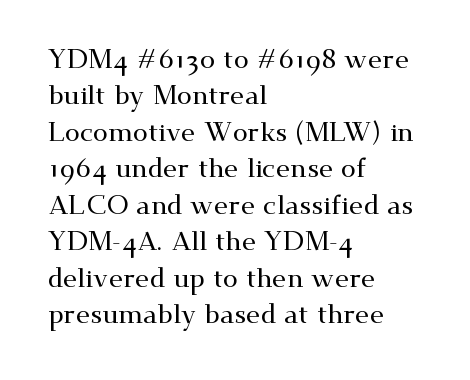
Tracking value appears to be zero — textbook default spacing. The type sits square on the baseline with zero lean. A clean baseline with only descenders dipping below it. Is the block centered? No — it sits flush against the left margin. Notice how descenders clear the ascenders below comfortably — that's standard leading.
